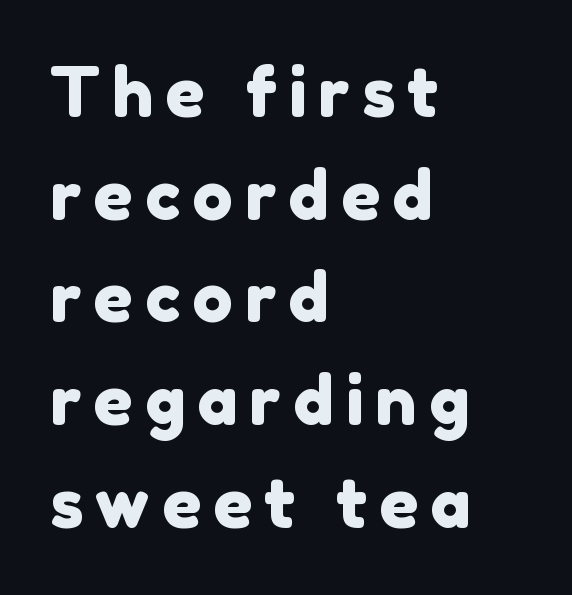
{"serif": "no", "width": "normal", "x_height": "medium", "monospaced": "no", "underline": "no", "align": "left", "line_spacing": "normal", "line_spacing_ratio": 1.51, "glyph_px": 68}
